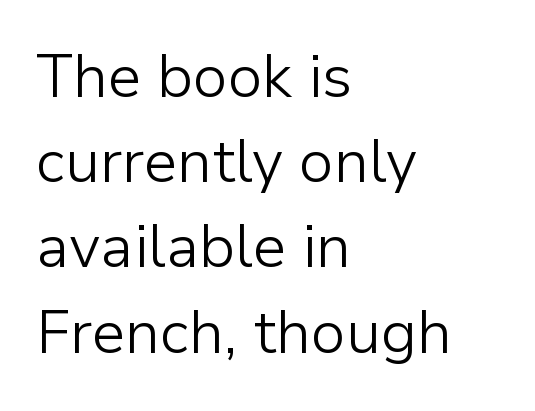
Q: Is the text bold? A: No.
Q: Is the text italic (slanted)? A: No, it is upright.
Q: Is the typeface a serif or a sans-serif typeface? A: Sans-serif.
Q: Is the text underlined? A: No.
Q: How is the paragraph aligned? A: Left-aligned.
Q: Is the spacing between letters normal or unusually wide? A: Normal.
Q: Is the spacing between lines tight, normal or loose? A: Normal.
Q: Width (condensed, normal, or wide)? A: Normal.
Q: Stroke contrast? A: Low.
Q: x-height? A: Medium.
Q: Monospaced? A: No.
